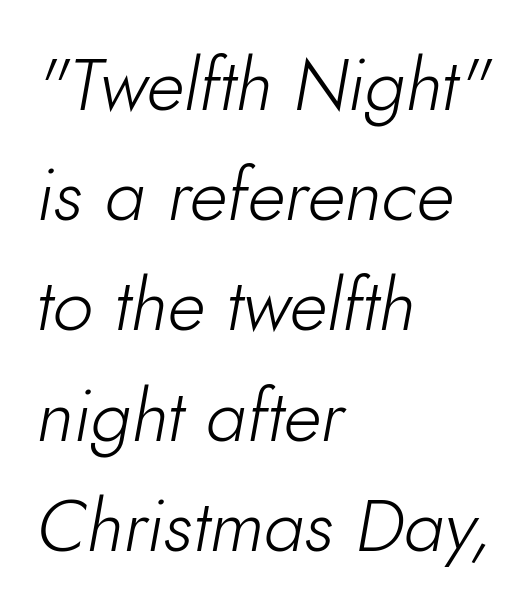
The letters look calm and open, with moderate or lighter stems. These lines are rendered in a variable-pitch font. Leftover space on each line is placed entirely after the last word. An italicized treatment has been applied to the whole sample. Tracking value appears to be zero — textbook default spacing. A typesetter would call this leading conventional body-copy spacing.
